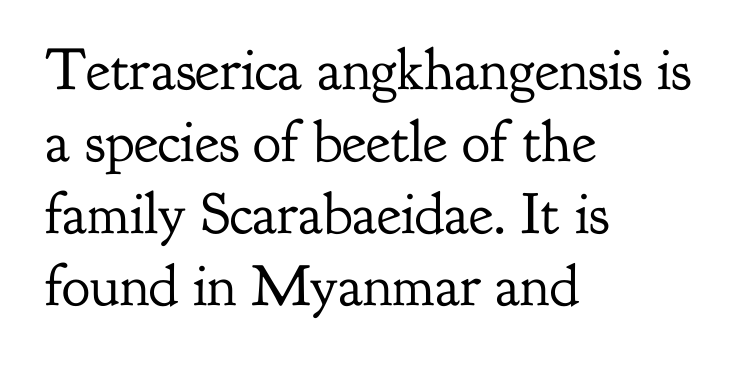
Students, note that the glyphs here touch the page at normal intervals. Nothing heavy about these letters — not bold at all. The ragged edge is on the right, which tells us the setting is flush left. Check the space under the baseline: it is left empty. The font's upright variant was chosen for this text. In terms of letterform style, serifs are clearly present.
